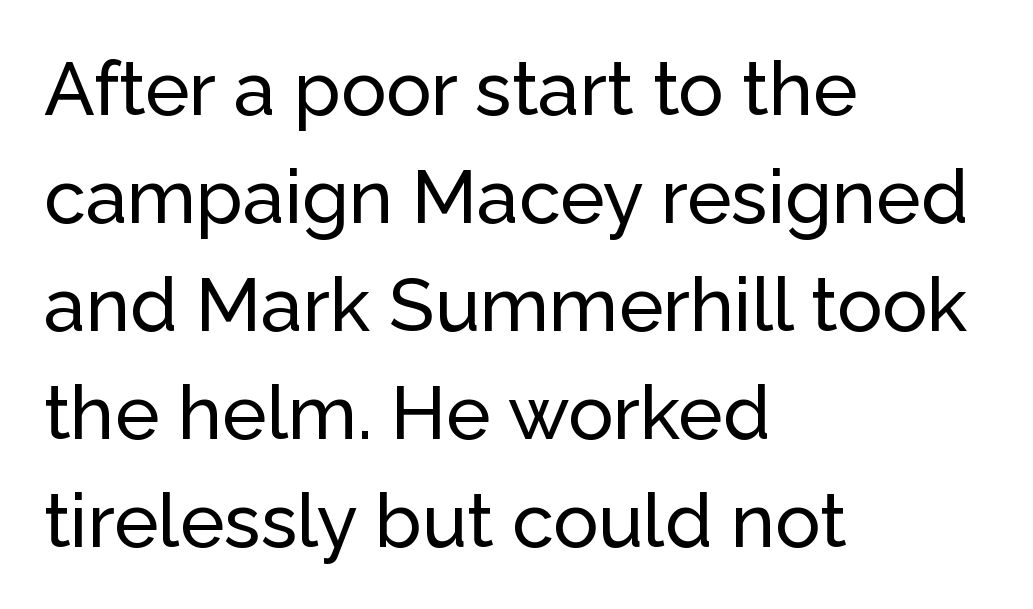
Q: Is the text italic (slanted)? A: No, it is upright.
Q: Is the typeface a serif or a sans-serif typeface? A: Sans-serif.
Q: Is the text underlined? A: No.
Q: How is the paragraph aligned? A: Left-aligned.
Q: Is the spacing between letters normal or unusually wide? A: Normal.
Q: Is the spacing between lines tight, normal or loose? A: Normal.
Q: Width (condensed, normal, or wide)? A: Normal.
Q: Stroke contrast? A: Low.
Q: x-height? A: Medium.
Q: Monospaced? A: No.
